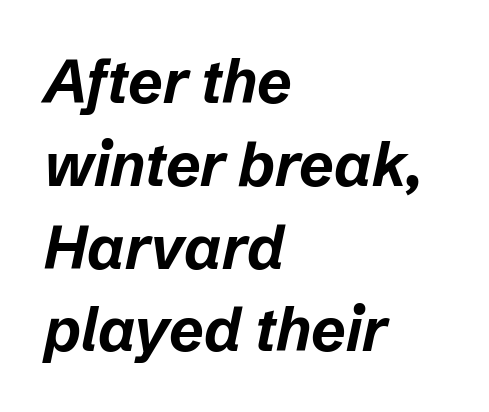
Letter spacing: default. Only glyphs here, with clear space below each row. Students, this is bold: see how much ink each stroke carries. The specimen reads as italic at a glance.
